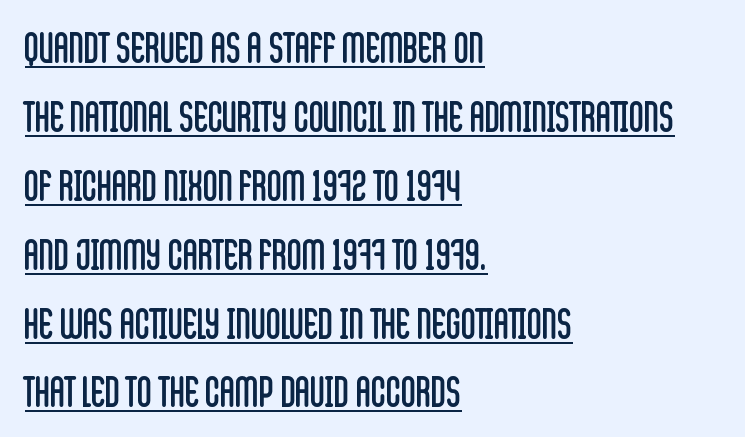
The image shows 41 px regular-weight, condensed sans-serif type, upright; set left-aligned, normal line spacing (1.68x), normal letter spacing, underlined; low stroke contrast and a large x-height.
